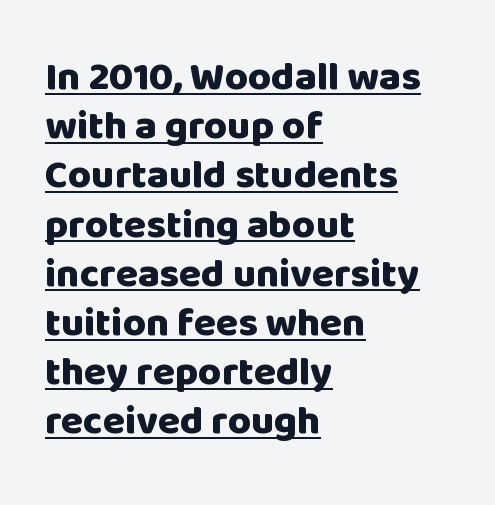
The image shows 40 px heavy sans-serif type, upright; set left-aligned, line spacing 1.23x, normal letter spacing, underlined; low stroke contrast and a large x-height.
